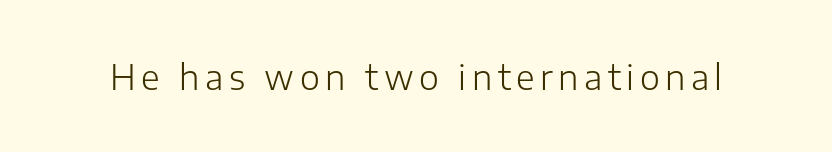
The rendering uses natural spacing where letterforms have individual widths. Nope, no serifs anywhere on these letters. Check under the words: just untouched page. This reads as an unemphasized weight, regular at the heaviest. The lettering stays uniformly vertical, giving the passage a roman look.
